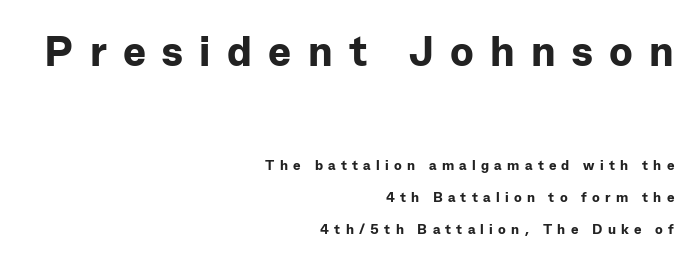
{"serif": "no", "italic": "no", "bold": "yes", "weight": "bold", "width": "normal", "stroke_contrast": "low", "x_height": "medium", "monospaced": "no", "underline": "no", "align": "right", "line_spacing": "loose", "line_spacing_ratio": 2.29, "letter_spacing": "wide", "letter_spacing_em": 0.38, "larger_block": "first", "size_ratio": 3.07, "glyph_px": 43}
